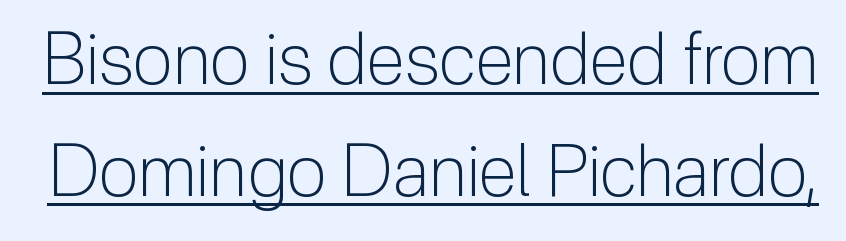
Q: Is the text bold? A: No.
Q: Is the text italic (slanted)? A: No, it is upright.
Q: Is the typeface a serif or a sans-serif typeface? A: Sans-serif.
Q: Is the text underlined? A: Yes.
Q: Is the spacing between letters normal or unusually wide? A: Normal.
Q: Is the spacing between lines tight, normal or loose? A: Normal.
Q: Width (condensed, normal, or wide)? A: Normal.
Q: Stroke contrast? A: Low.
Q: x-height? A: Medium.
Q: Monospaced? A: No.
